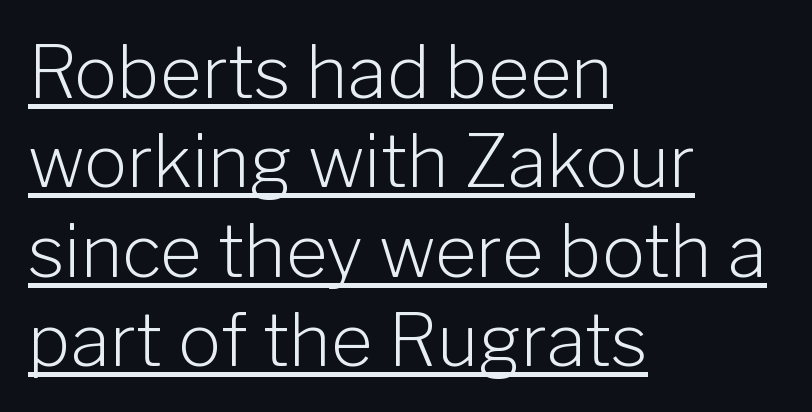
The image shows 72 px light sans-serif type, upright; set left-aligned, line spacing 1.24x, normal letter spacing, underlined; low stroke contrast and a medium x-height.
